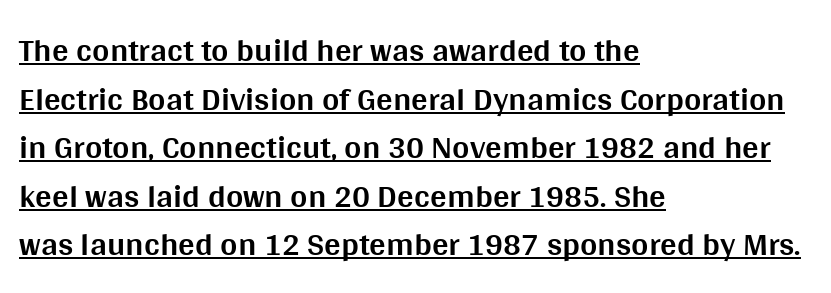
Q: Is the text bold? A: Yes.
Q: Is the text italic (slanted)? A: No, it is upright.
Q: Is the typeface a serif or a sans-serif typeface? A: Sans-serif.
Q: Is the text underlined? A: Yes.
Q: How is the paragraph aligned? A: Left-aligned.
Q: Is the spacing between letters normal or unusually wide? A: Normal.
Q: Is the spacing between lines tight, normal or loose? A: Normal.
Q: Width (condensed, normal, or wide)? A: Normal.
Q: Stroke contrast? A: Medium.
Q: x-height? A: Large.
Q: Monospaced? A: No.
